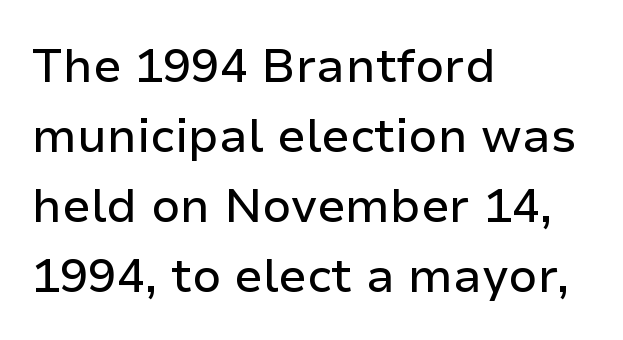
{"serif": "no", "italic": "no", "width": "normal", "stroke_contrast": "low", "x_height": "medium", "monospaced": "no", "underline": "no", "align": "left", "line_spacing": "normal", "line_spacing_ratio": 1.49, "letter_spacing": "normal", "letter_spacing_em": 0.0, "glyph_px": 47}
